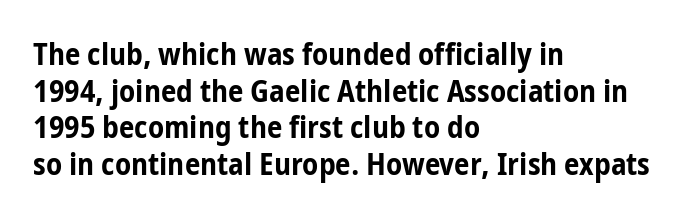
Q: Is the text bold? A: Yes.
Q: Is the text italic (slanted)? A: No, it is upright.
Q: Is the typeface a serif or a sans-serif typeface? A: Sans-serif.
Q: Is the text underlined? A: No.
Q: How is the paragraph aligned? A: Left-aligned.
Q: Is the spacing between letters normal or unusually wide? A: Normal.
Q: Width (condensed, normal, or wide)? A: Condensed.
Q: Stroke contrast? A: Low.
Q: x-height? A: Medium.
Q: Monospaced? A: No.
